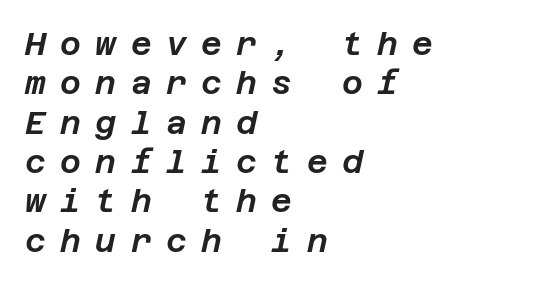
Q: Is the text italic (slanted)? A: Yes, it leans right by about 12 degrees.
Q: Is the text underlined? A: No.
Q: How is the paragraph aligned? A: Left-aligned.
Q: Is the spacing between letters normal or unusually wide? A: Unusually wide.
Q: Width (condensed, normal, or wide)? A: Normal.
Q: Stroke contrast? A: Low.
Q: x-height? A: Large.
